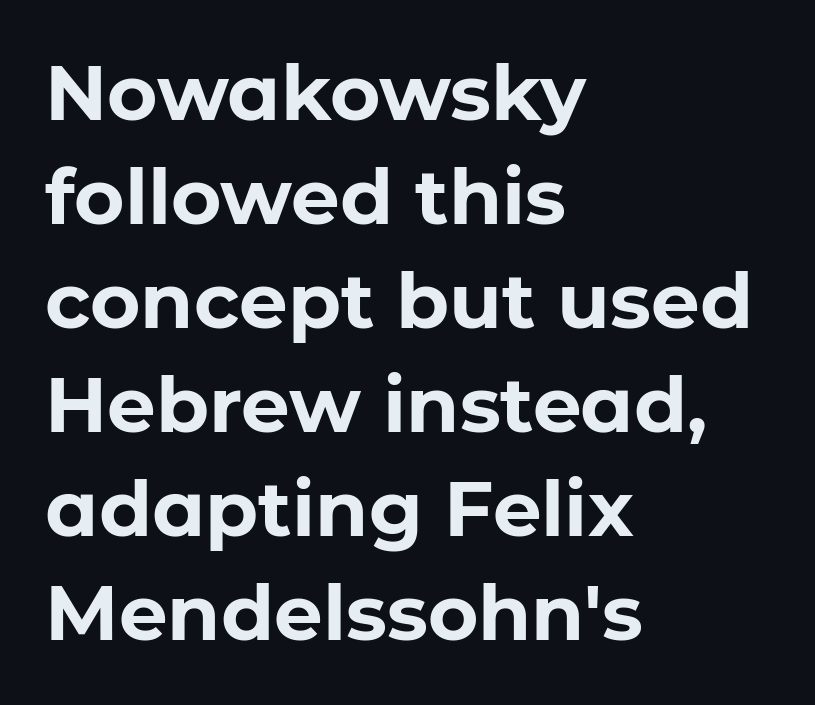
Note the varied advance widths — an 'i' is clearly narrower than an 'm'. You could call the tracking neutral — neither tight nor loose. Examine the stroke ends and you'll find no serifs. In terms of weight, the rendering is a true, heavy bold. Reading down the block, your eye returns to a fixed left position each line. The words here are not underlined.
